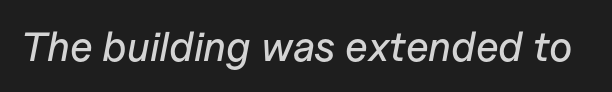
Q: Is the text italic (slanted)? A: Yes, it leans right by about 11 degrees.
Q: Is the text underlined? A: No.
Q: Is the spacing between letters normal or unusually wide? A: Normal.
Q: Width (condensed, normal, or wide)? A: Normal.
Q: Stroke contrast? A: Low.
Q: x-height? A: Medium.
Q: Monospaced? A: No.
